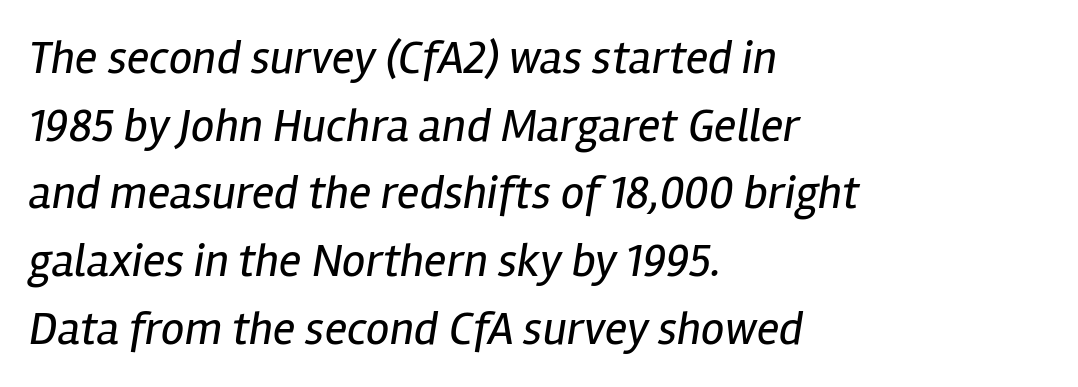
Q: Is the text bold? A: No.
Q: Is the text italic (slanted)? A: Yes, it leans right by about 12 degrees.
Q: Is the text underlined? A: No.
Q: How is the paragraph aligned? A: Left-aligned.
Q: Is the spacing between letters normal or unusually wide? A: Normal.
Q: Is the spacing between lines tight, normal or loose? A: Normal.
Q: Width (condensed, normal, or wide)? A: Condensed.
Q: Stroke contrast? A: Low.
Q: x-height? A: Medium.
Q: Monospaced? A: No.
